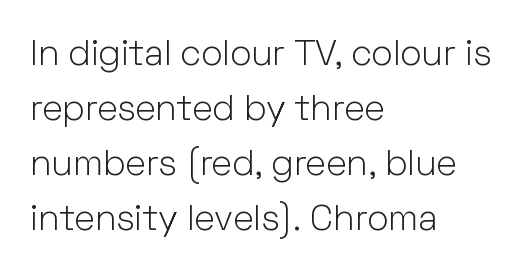
The image shows 36 px light sans-serif type, upright; set left-aligned, normal line spacing (1.53x), normal letter spacing, not underlined; low stroke contrast and a medium x-height.
